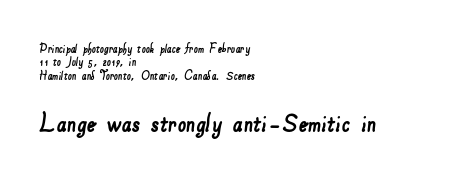
Words appear dense and cohesive because spacing is normal. These lines stack with their left ends in a neat column. Looks like regular typesetting: each glyph gets only the width it needs. Honestly, the rows look squashed on top of each other. Decoration check: the copy has no underline. In terms of letterform style, serifs are entirely absent.
